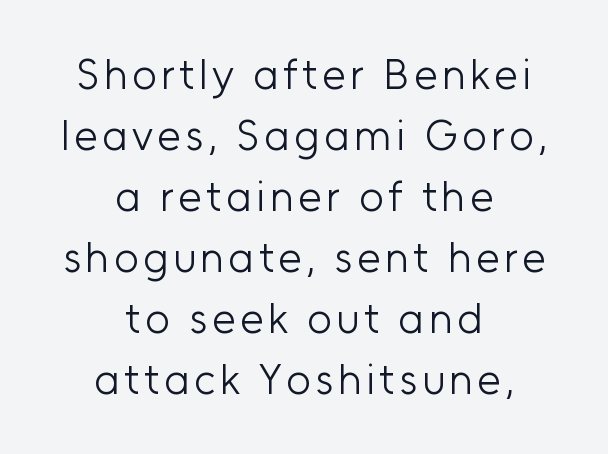
The strokes carry an ordinary text weight at most. Reading down the column, the eye jumps a familiar distance to each next line. The paragraph has two soft edges and a firm central axis. Here the designer chose a conventional face with non-uniform glyph widths. Italic: no, the glyphs are upright roman.
